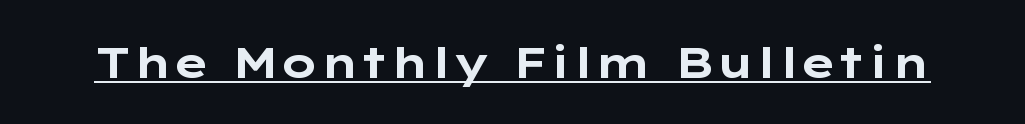
{"serif": "no", "italic": "no", "bold": "yes", "weight": "bold", "width": "wide", "stroke_contrast": "low", "x_height": "medium", "monospaced": "no", "underline": "yes", "letter_spacing": "normal", "letter_spacing_em": 0.0, "glyph_px": 43}
